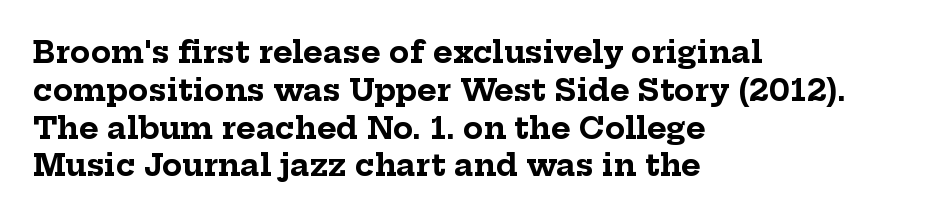
{"serif": "yes", "italic": "no", "bold": "yes", "weight": "bold", "width": "normal", "stroke_contrast": "low", "x_height": "medium", "monospaced": "no", "underline": "no", "align": "left", "line_spacing": "normal", "line_spacing_ratio": 1.26, "letter_spacing": "normal", "letter_spacing_em": 0.0, "glyph_px": 30}
